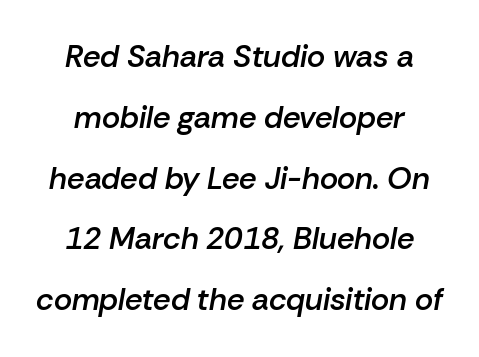
The image shows 31 px semibold type, italic (leaning right); set loose line spacing (1.96x), normal letter spacing, not underlined; low stroke contrast and a medium x-height.
